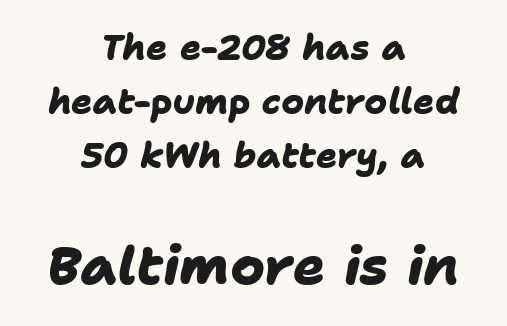
Q: Is the text bold? A: Yes.
Q: Is the typeface a serif or a sans-serif typeface? A: Sans-serif.
Q: Is the text underlined? A: No.
Q: How is the paragraph aligned? A: Centered.
Q: Is the spacing between letters normal or unusually wide? A: Normal.
Q: Is the spacing between lines tight, normal or loose? A: Normal.
Q: Which block of text is set in a larger size, the first (top) or the second (bottom)? A: The second (bottom) one.
Q: Width (condensed, normal, or wide)? A: Normal.
Q: Stroke contrast? A: Low.
Q: x-height? A: Medium.
Q: Monospaced? A: No.
